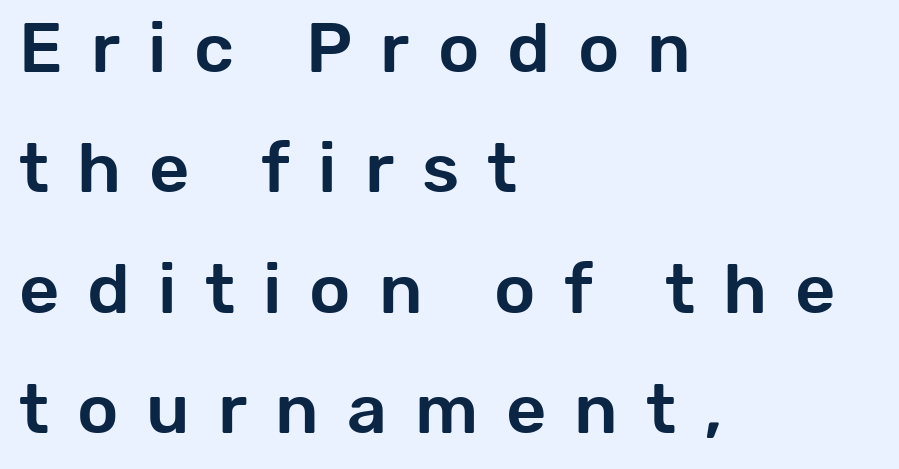
{"serif": "no", "italic": "no", "width": "normal", "stroke_contrast": "low", "x_height": "medium", "monospaced": "no", "underline": "no", "align": "left", "line_spacing_ratio": 1.72, "letter_spacing": "wide", "letter_spacing_em": 0.4, "glyph_px": 70}
